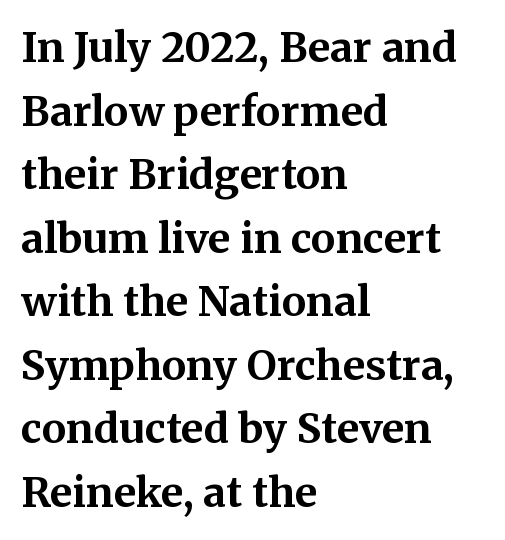
{"serif": "yes", "italic": "no", "bold": "yes", "weight": "bold", "width": "normal", "stroke_contrast": "medium", "x_height": "medium", "monospaced": "no", "underline": "no", "align": "left", "line_spacing": "normal", "line_spacing_ratio": 1.55, "letter_spacing": "normal", "letter_spacing_em": 0.0, "glyph_px": 41}
